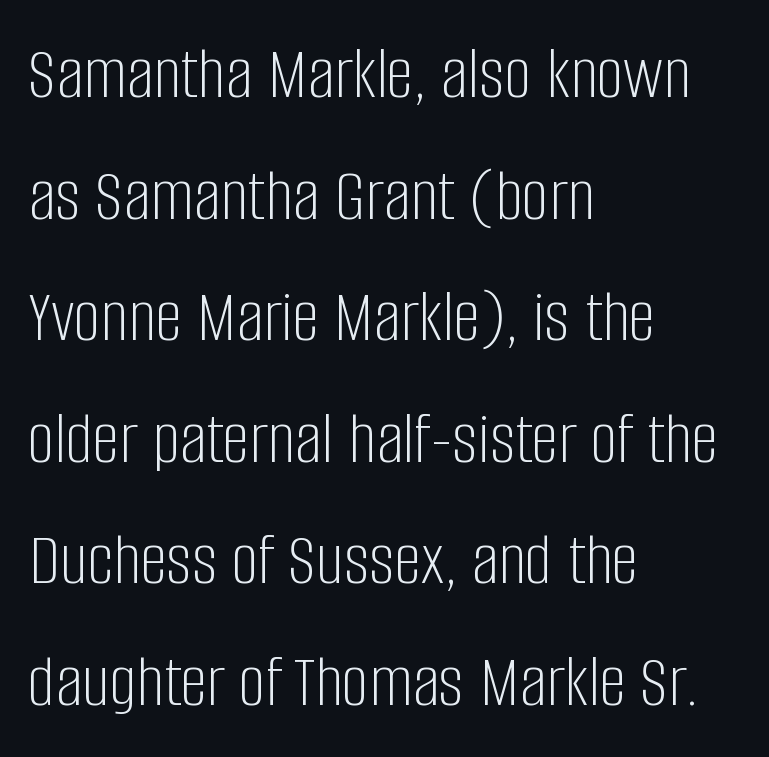
{"serif": "no", "italic": "no", "bold": "no", "weight": "light", "width": "condensed", "stroke_contrast": "low", "x_height": "large", "monospaced": "no", "underline": "no", "align": "left", "line_spacing": "normal", "line_spacing_ratio": 1.6, "letter_spacing": "normal", "letter_spacing_em": 0.0, "glyph_px": 76}
